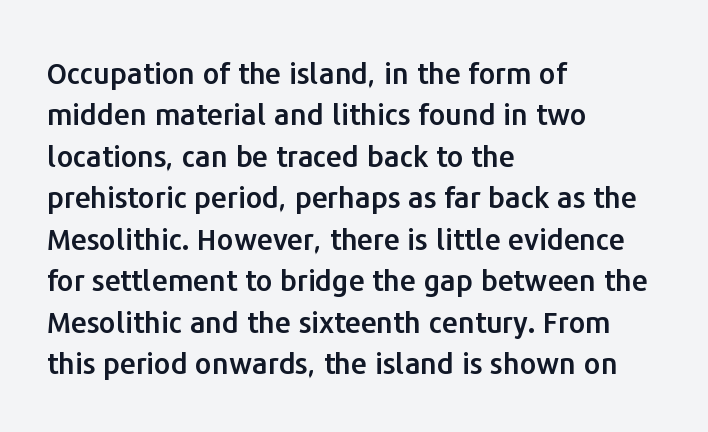
{"serif": "no", "italic": "no", "width": "normal", "stroke_contrast": "low", "x_height": "medium", "monospaced": "no", "underline": "no", "align": "left", "line_spacing": "normal", "line_spacing_ratio": 1.43, "letter_spacing": "normal", "letter_spacing_em": 0.0, "glyph_px": 29}
